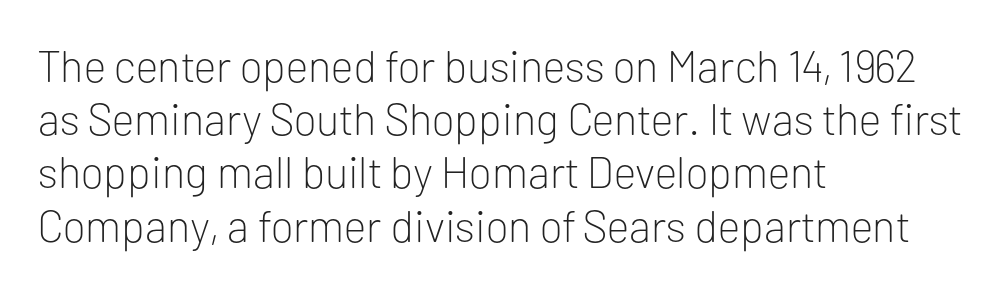
Ink coverage per letter is moderate at most. The rendering keeps characters at their native spacing. The zone under the glyphs is completely vacant. You could not count columns in this text — the font is proportionally spaced. The letters carry no serifs — their stems end cleanly without finishing strokes. Unlike italic type, these characters show no tilt at all.
